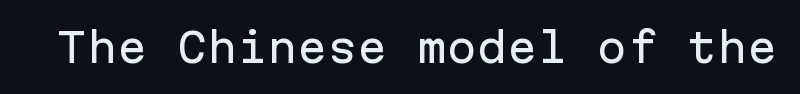
Q: Is the text italic (slanted)? A: No, it is upright.
Q: Is the typeface a serif or a sans-serif typeface? A: Sans-serif.
Q: Is the text underlined? A: No.
Q: Is the spacing between letters normal or unusually wide? A: Normal.
Q: Width (condensed, normal, or wide)? A: Normal.
Q: Stroke contrast? A: Low.
Q: x-height? A: Medium.
Q: Monospaced? A: Yes.
